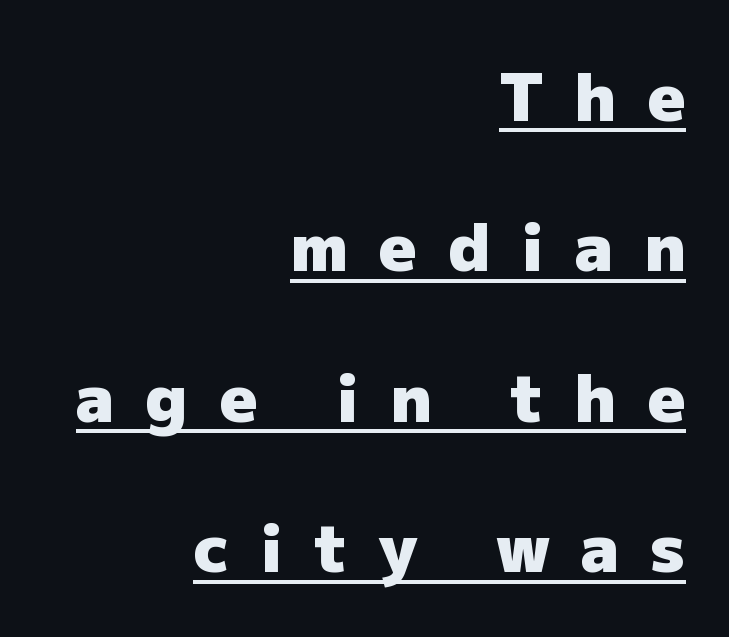
The image shows 66 px heavy sans-serif type, upright; set right-aligned, loose line spacing (2.28x), unusually wide letter spacing (+0.47 em), underlined; low stroke contrast and a medium x-height.
